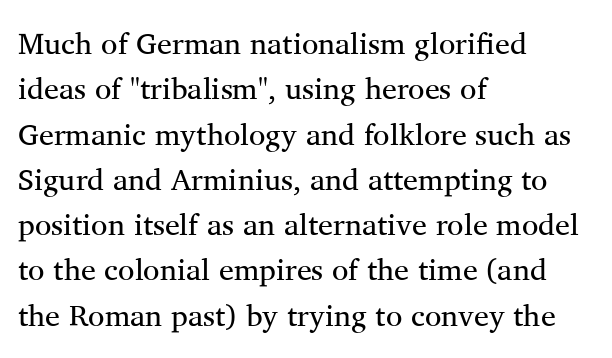
Check under the words: just untouched page. The rendering anchors every line to the left-hand side. This is roman type, the default non-slanted kind. The weight tops out at a normal text grade.
